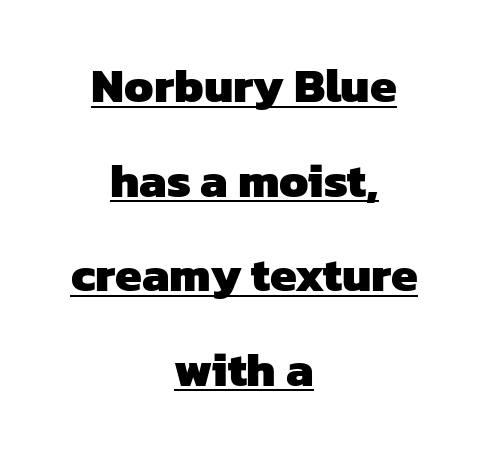
The rendering uses a bold face; every stroke is thick and dark. The designer dialed line spacing up above the default. Default kerning and tracking; the words read as compact shapes. What kind of face is this? One without serifs — a sans. Underline: present.
